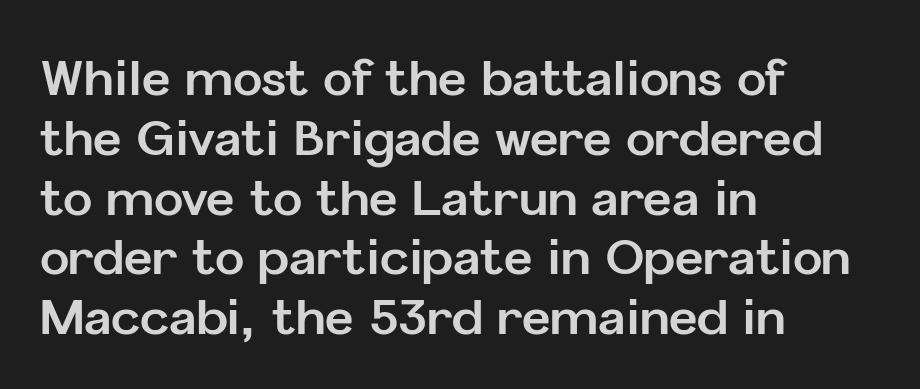
Q: Is the text bold? A: Yes.
Q: Is the text italic (slanted)? A: No, it is upright.
Q: Is the typeface a serif or a sans-serif typeface? A: Sans-serif.
Q: Is the text underlined? A: No.
Q: How is the paragraph aligned? A: Left-aligned.
Q: Is the spacing between letters normal or unusually wide? A: Normal.
Q: Width (condensed, normal, or wide)? A: Normal.
Q: Stroke contrast? A: Low.
Q: x-height? A: Medium.
Q: Monospaced? A: No.
